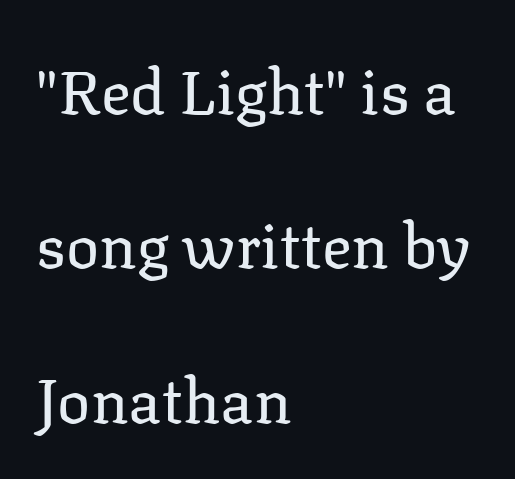
The image shows 62 px regular-weight serif type, upright; set left-aligned, loose line spacing (2.49x), normal letter spacing, not underlined; low stroke contrast and a medium x-height.
